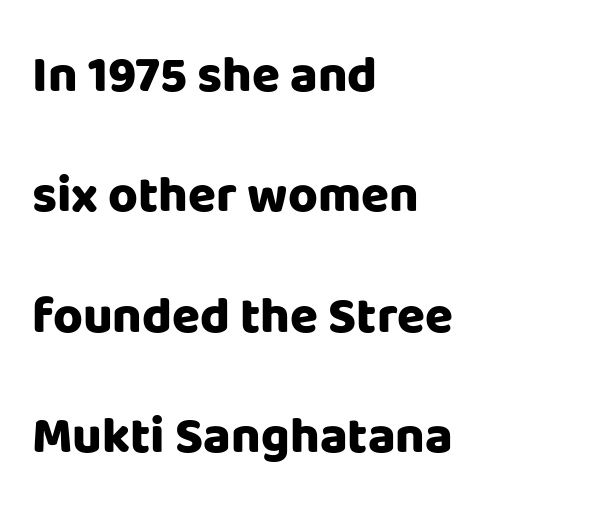
What stands out about the letter spacing? Nothing — it is the standard amount. Each new line begins a long way beneath the previous one. Bare-footed words on every line. These lines are composed in type without serifs. The passage shown is typed in a proportional face where columns would drift. The typography opts for an upright posture over an oblique one.
